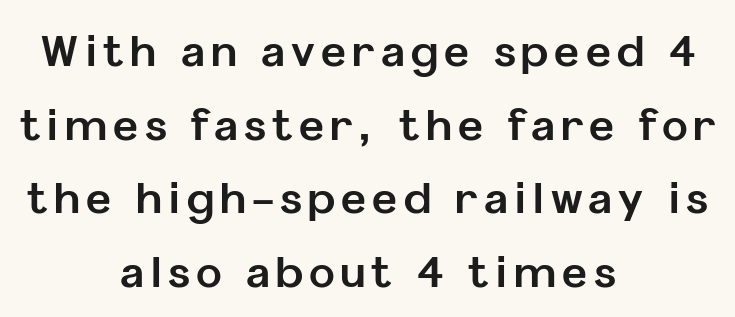
These lines are composed in type without serifs. Nope, not italic — everything's standing straight. Is this a fixed-width face? No — the glyphs have proportional, varying widths. This rendering features lettering with no underline.
